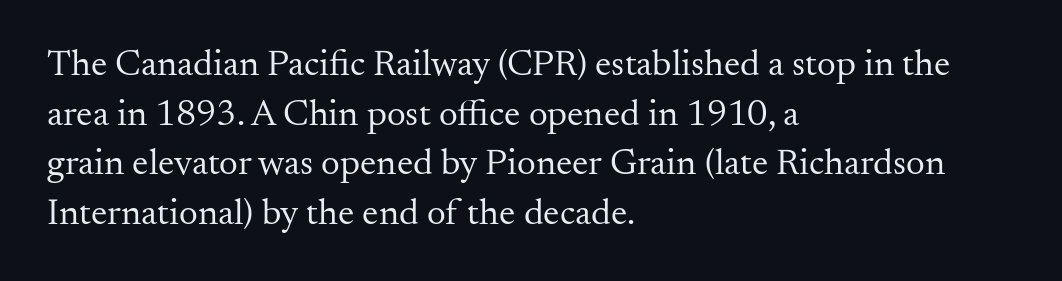
The image shows 37 px regular-weight serif type, upright; set left-aligned, normal line spacing (1.34x), normal letter spacing, not underlined; medium stroke contrast and a small x-height.
